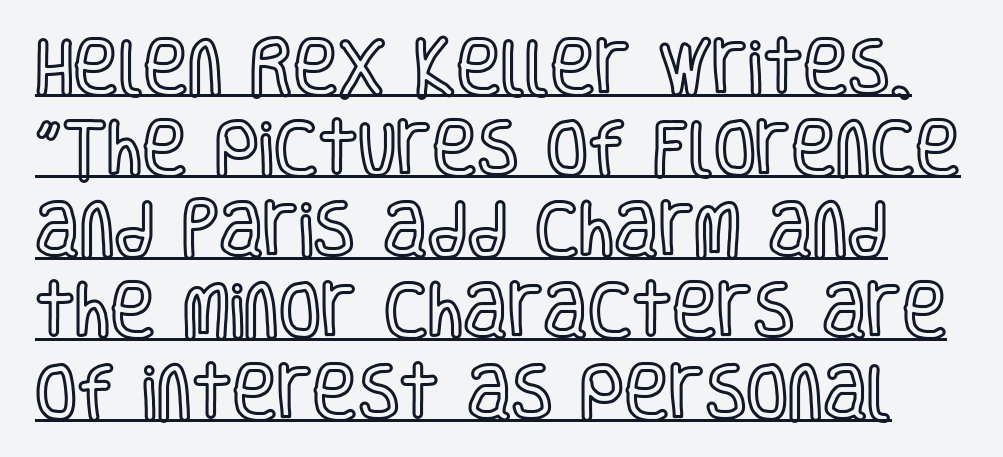
Italic: no, the glyphs are upright roman. Rows of type keep a routine distance in the vertical direction. Looks like regular typesetting: each glyph gets only the width it needs. The rendering keeps characters at their native spacing.
